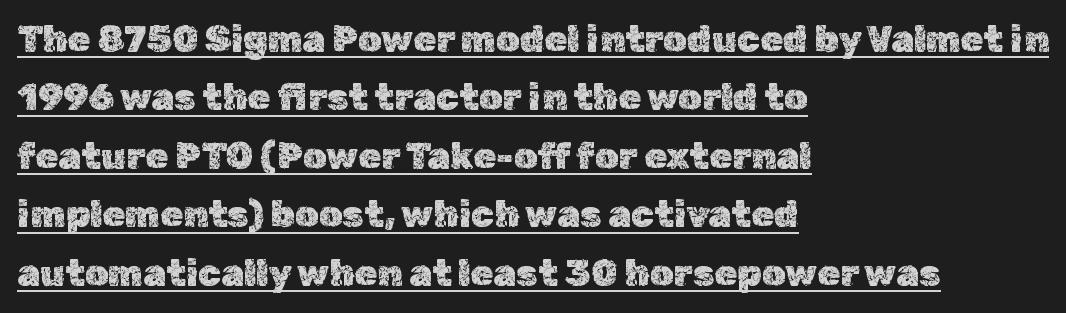
Typeset ragged right — the left edge is the straight one. Words appear dense and cohesive because spacing is normal. This block has exactly the height ordinary leading produces. Posture: vertical.
